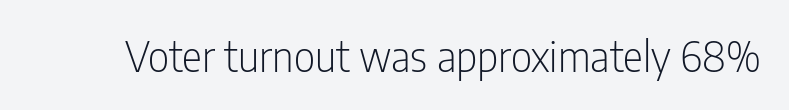
Vertical stems look standard width or narrower in stroke. Nope, no serifs anywhere on these letters. Default kerning and tracking; the words read as compact shapes. A typesetter would mark this as roman, not italic. The space directly below the letters is spotless.
